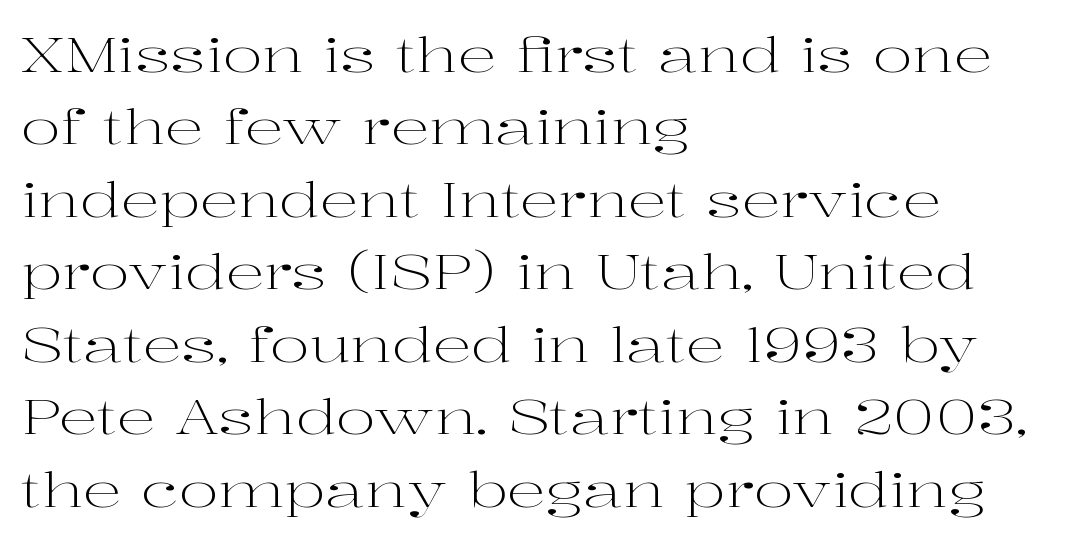
Q: Is the text bold? A: No.
Q: Is the text italic (slanted)? A: No, it is upright.
Q: Is the typeface a serif or a sans-serif typeface? A: Serif.
Q: Is the text underlined? A: No.
Q: How is the paragraph aligned? A: Left-aligned.
Q: Is the spacing between letters normal or unusually wide? A: Normal.
Q: Is the spacing between lines tight, normal or loose? A: Normal.
Q: Width (condensed, normal, or wide)? A: Wide.
Q: Stroke contrast? A: High.
Q: x-height? A: Medium.
Q: Monospaced? A: No.
